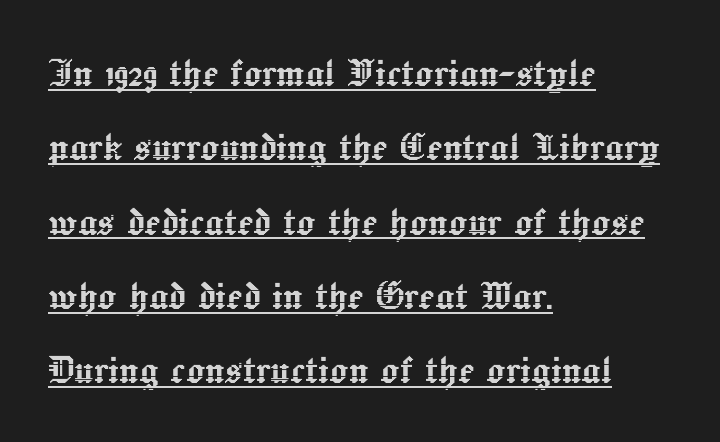
Q: Is the text italic (slanted)? A: No, it is upright.
Q: Is the text underlined? A: Yes.
Q: How is the paragraph aligned? A: Left-aligned.
Q: Is the spacing between letters normal or unusually wide? A: Normal.
Q: Is the spacing between lines tight, normal or loose? A: Normal.
Q: Width (condensed, normal, or wide)? A: Normal.
Q: x-height? A: Medium.
Q: Monospaced? A: No.
